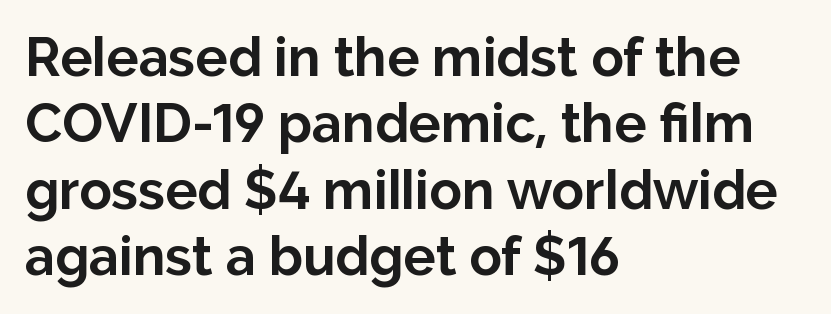
This sample has the flowing, uneven cadence of proportional lettering. Default kerning and tracking; the words read as compact shapes. The area under the type is left untouched. You'd pick this weight for a headline — it's a proper bold.
